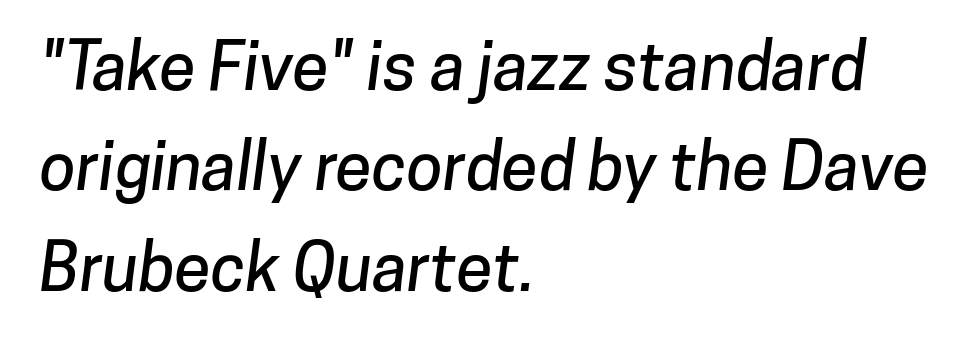
Q: Is the typeface a serif or a sans-serif typeface? A: Sans-serif.
Q: Is the text underlined? A: No.
Q: How is the paragraph aligned? A: Left-aligned.
Q: Is the spacing between letters normal or unusually wide? A: Normal.
Q: Is the spacing between lines tight, normal or loose? A: Normal.
Q: Width (condensed, normal, or wide)? A: Normal.
Q: Stroke contrast? A: Low.
Q: x-height? A: Medium.
Q: Monospaced? A: No.
